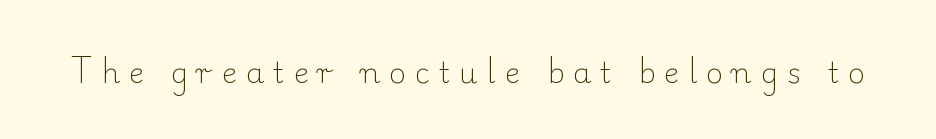
{"serif": "yes", "italic": "no", "bold": "no", "weight": "light", "width": "normal", "stroke_contrast": "low", "x_height": "small", "monospaced": "no", "underline": "no", "letter_spacing": "wide", "letter_spacing_em": 0.31, "glyph_px": 29}
